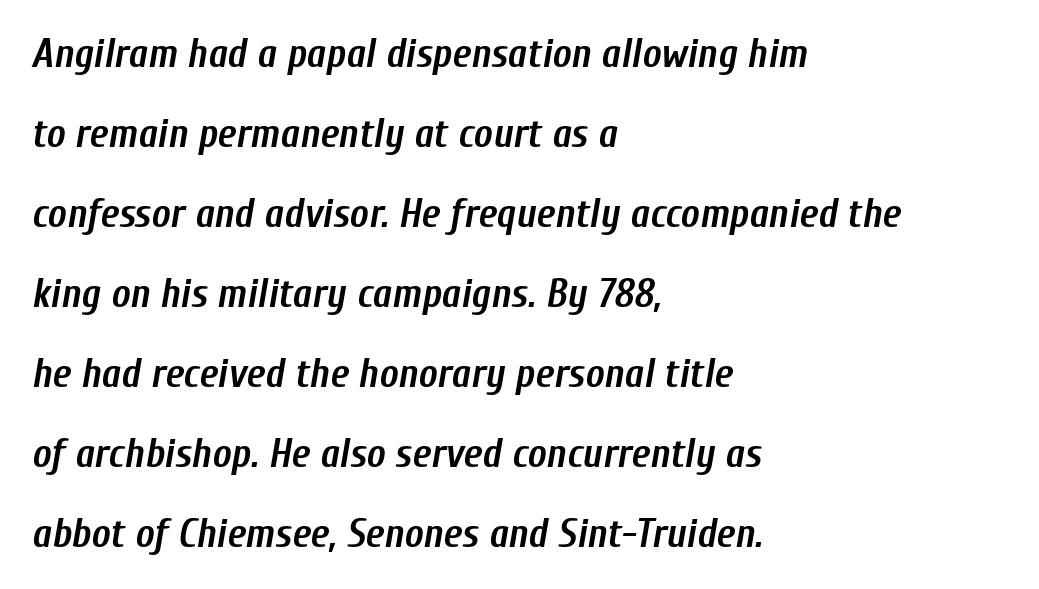
Students, note that the glyphs here touch the page at normal intervals. The vertical gap from one line to the next is large. You could not count columns in this text — the font is proportionally spaced. The letters are slanted; this is an italic face.
